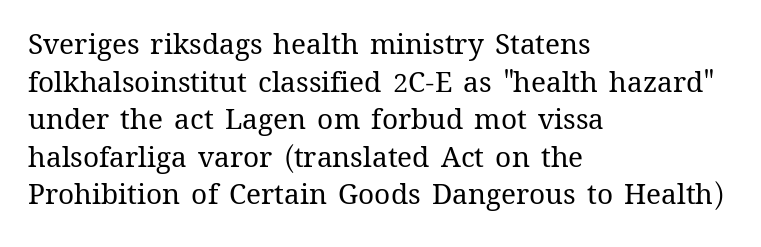
The image shows 28 px regular-weight type, upright; set left-aligned, normal line spacing (1.34x), normal letter spacing, not underlined; medium stroke contrast and a medium x-height.
